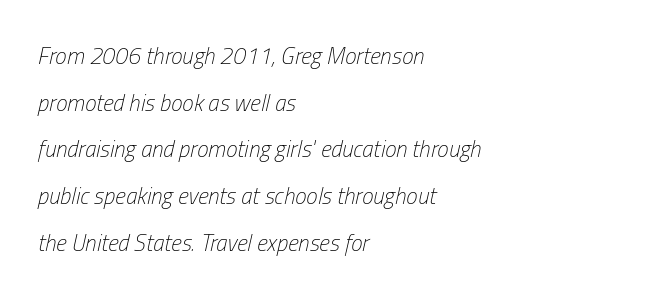
The image shows 23 px text type, italic (leaning right); set left-aligned, loose line spacing (2.03x), normal letter spacing, not underlined.
